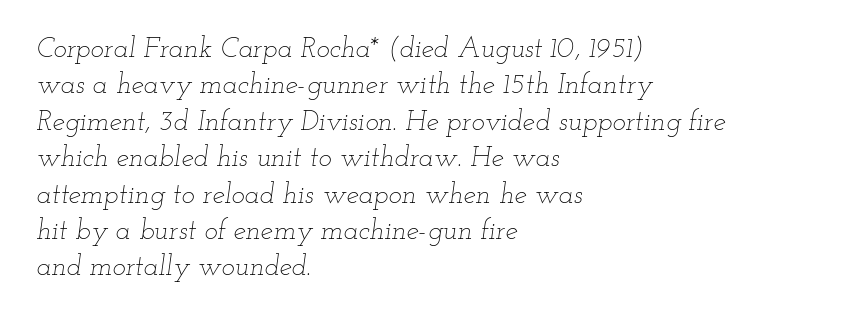
The image shows 28 px thin, wide type, italic (leaning right); set left-aligned, normal line spacing (1.3x), normal letter spacing, not underlined; low stroke contrast and a small x-height.
